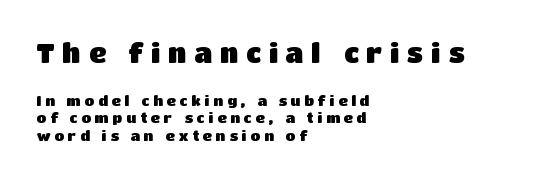
Q: Is the text bold? A: Yes.
Q: Is the text italic (slanted)? A: No, it is upright.
Q: Is the text underlined? A: No.
Q: How is the paragraph aligned? A: Left-aligned.
Q: Is the spacing between letters normal or unusually wide? A: Unusually wide.
Q: Is the spacing between lines tight, normal or loose? A: Normal.
Q: Which block of text is set in a larger size, the first (top) or the second (bottom)? A: The first (top) one.
